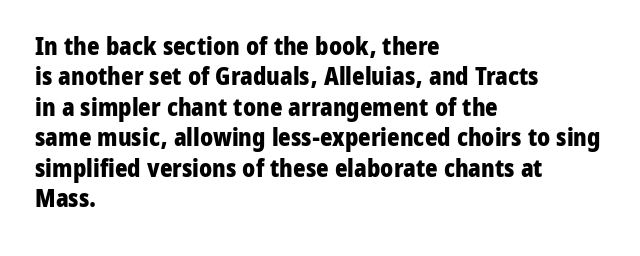
{"italic": "no", "bold": "yes", "underline": "no", "align": "left", "line_spacing": "normal", "line_spacing_ratio": 1.27, "letter_spacing": "normal", "letter_spacing_em": 0.0, "glyph_px": 24}
